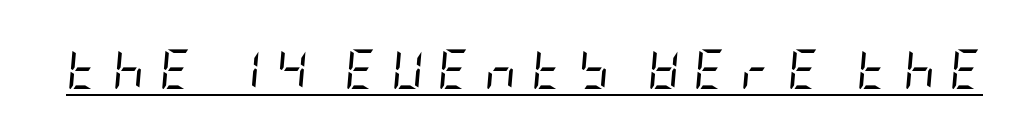
{"italic": "yes", "lean": "right", "slant_degrees": 5, "bold": "no", "weight": "regular", "width": "condensed", "stroke_contrast": "low", "x_height": "large", "underline": "yes", "letter_spacing": "wide", "letter_spacing_em": 0.38, "glyph_px": 39}
